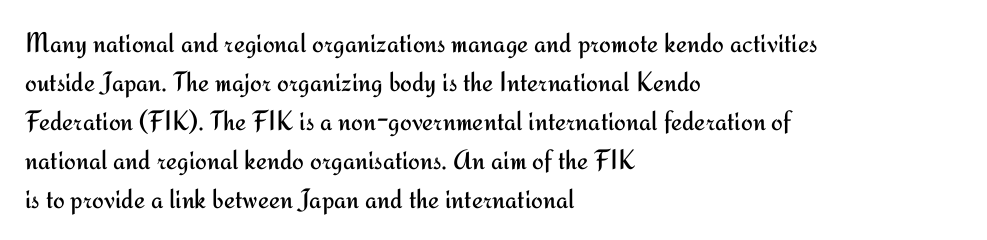
The image shows 28 px regular-weight sans-serif type, upright; set left-aligned, normal line spacing (1.39x), normal letter spacing, not underlined; medium stroke contrast and a small x-height.
